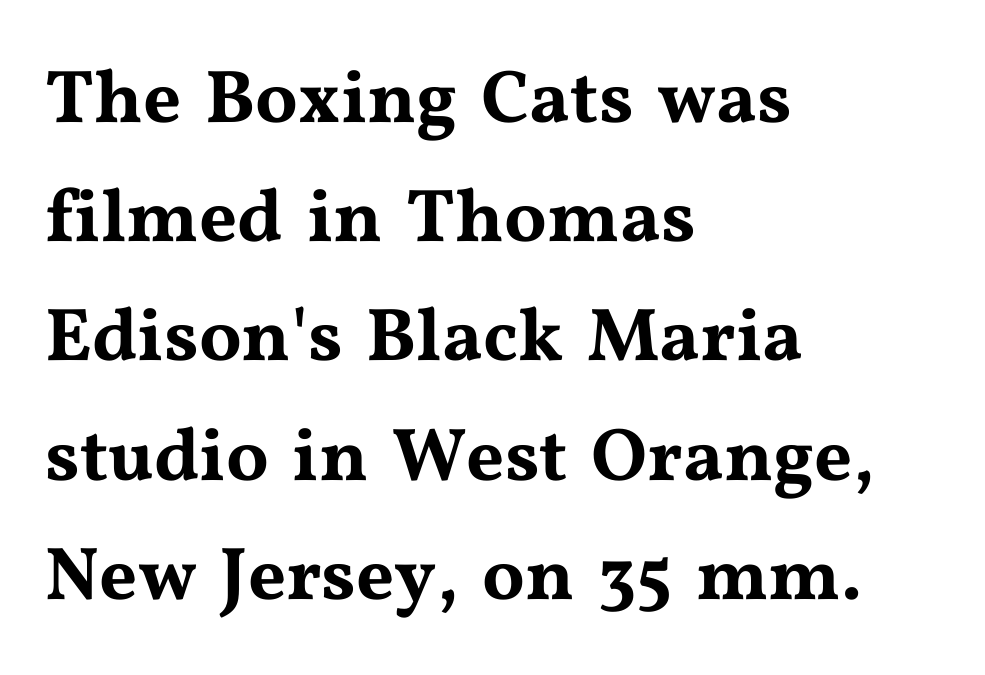
The image shows 75 px wide serif type, upright; set left-aligned, normal line spacing (1.59x), normal letter spacing, not underlined; medium stroke contrast and a medium x-height.
